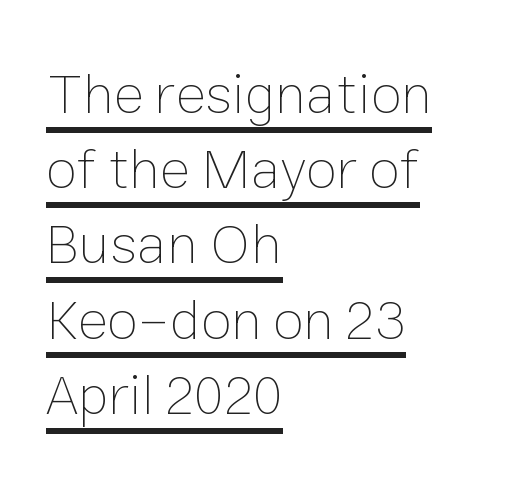
The image shows 57 px thin type, upright; set left-aligned, normal line spacing (1.32x), normal letter spacing, underlined; low stroke contrast and a medium x-height.
